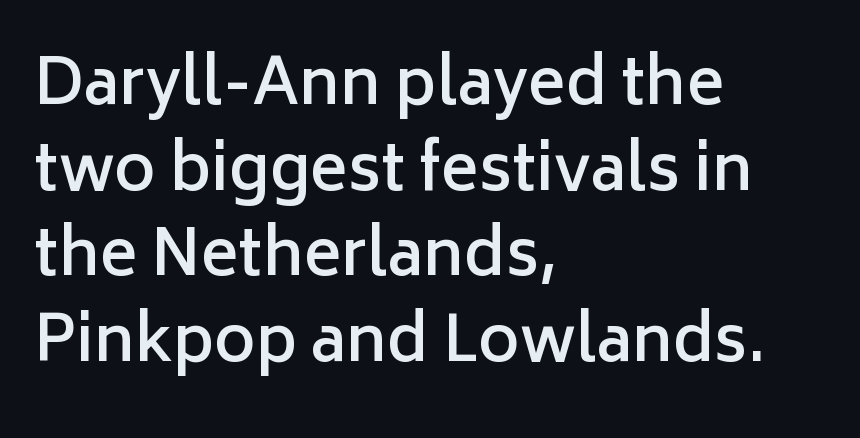
Q: Is the text bold? A: Semi-bold.
Q: Is the text italic (slanted)? A: No, it is upright.
Q: Is the typeface a serif or a sans-serif typeface? A: Sans-serif.
Q: Is the text underlined? A: No.
Q: How is the paragraph aligned? A: Left-aligned.
Q: Is the spacing between letters normal or unusually wide? A: Normal.
Q: Is the spacing between lines tight, normal or loose? A: Normal.
Q: Width (condensed, normal, or wide)? A: Normal.
Q: Stroke contrast? A: Low.
Q: x-height? A: Medium.
Q: Monospaced? A: No.
